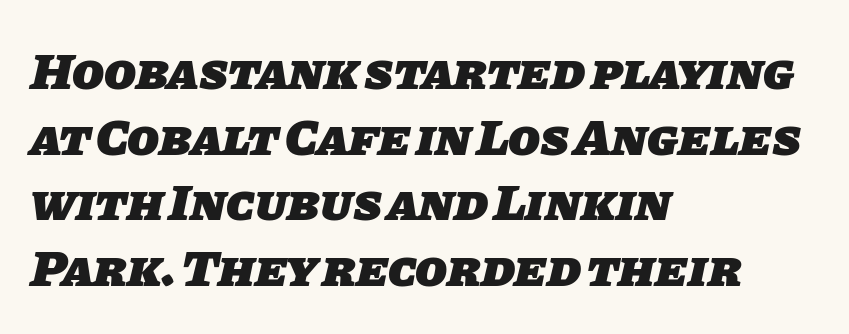
Q: Is the text bold? A: Yes.
Q: Is the typeface a serif or a sans-serif typeface? A: Serif.
Q: Is the text underlined? A: No.
Q: How is the paragraph aligned? A: Left-aligned.
Q: Is the spacing between letters normal or unusually wide? A: Normal.
Q: Is the spacing between lines tight, normal or loose? A: Normal.
Q: Width (condensed, normal, or wide)? A: Normal.
Q: Stroke contrast? A: Low.
Q: x-height? A: Large.
Q: Monospaced? A: No.
